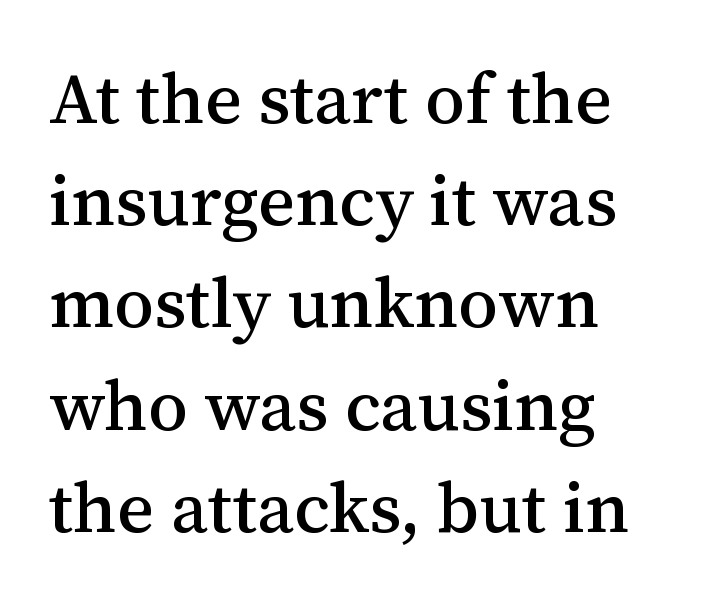
The image shows 71 px serif type, upright; set left-aligned, normal line spacing (1.44x), normal letter spacing, not underlined; medium stroke contrast and a medium x-height.
